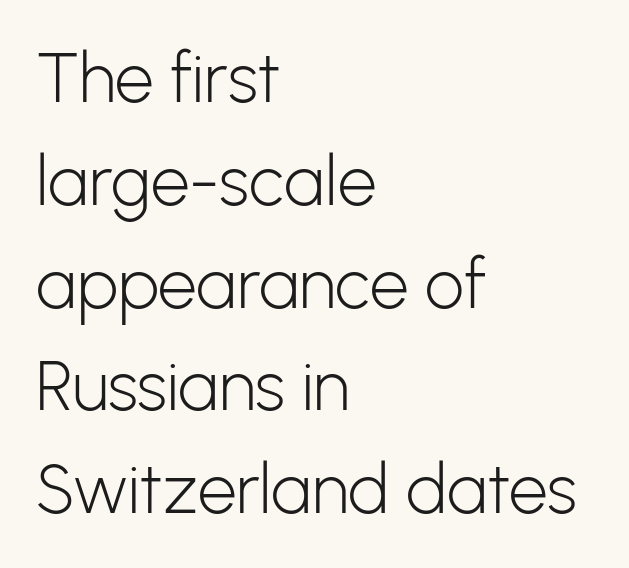
This is the regular roman posture of the typeface. Letters rest on an invisible, unmarked baseline. The horizontal fit of the characters is conventional and even. The passage shown is typed in a proportional face where columns would drift.
